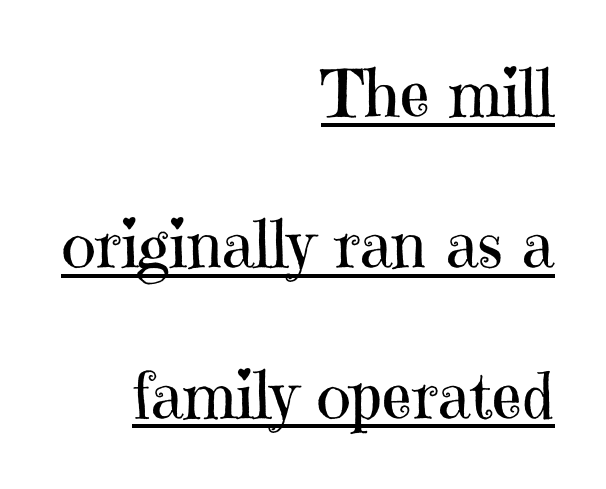
The image shows 65 px regular-weight serif type, upright; set right-aligned, loose line spacing (2.32x), normal letter spacing, underlined; high stroke contrast and a medium x-height.
